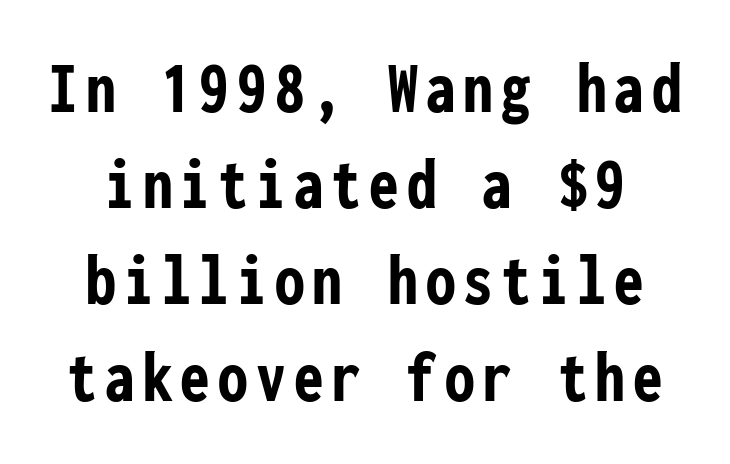
The image shows 74 px semibold, condensed sans-serif type, upright, monospaced; set normal line spacing (1.3x), not underlined; low stroke contrast and a medium x-height.
